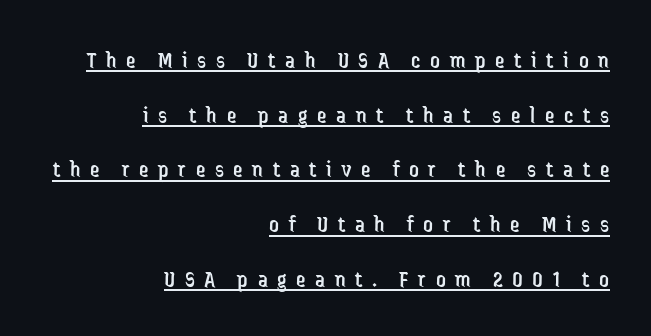
The image shows 24 px text type, upright; set right-aligned, loose line spacing (2.28x), unusually wide letter spacing (+0.4 em), underlined.
